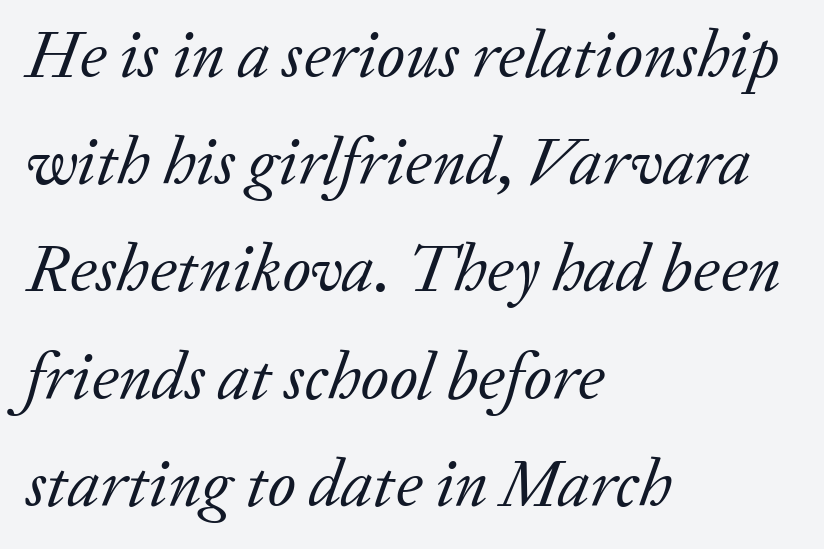
The image shows 67 px regular-weight serif type, italic (leaning right); set left-aligned, normal line spacing (1.6x), normal letter spacing, not underlined; low stroke contrast and a medium x-height.
